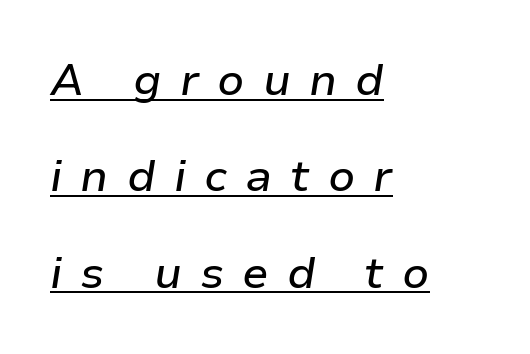
{"italic": "yes", "lean": "right", "slant_degrees": 9, "width": "normal", "stroke_contrast": "low", "x_height": "medium", "monospaced": "no", "underline": "yes", "align": "left", "line_spacing": "loose", "line_spacing_ratio": 2.19, "letter_spacing": "wide", "letter_spacing_em": 0.41, "glyph_px": 44}
